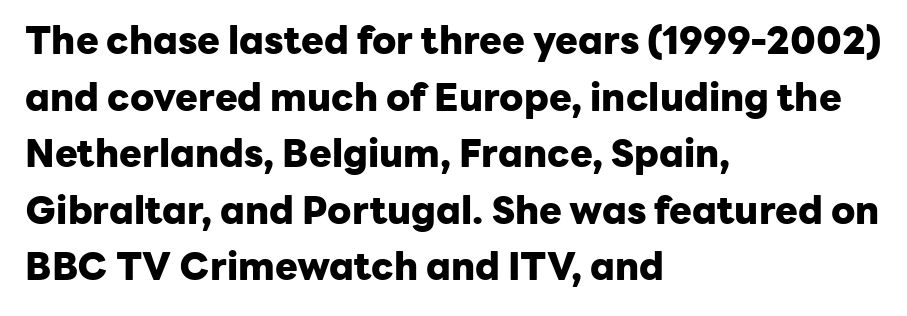
A typesetter would label this face a sans. Line starts are locked; line ends wander. Type without underlining. You could not count columns in this text — the font is proportionally spaced. Leading: standard. The typesetting leans heavy: a genuine bold.
